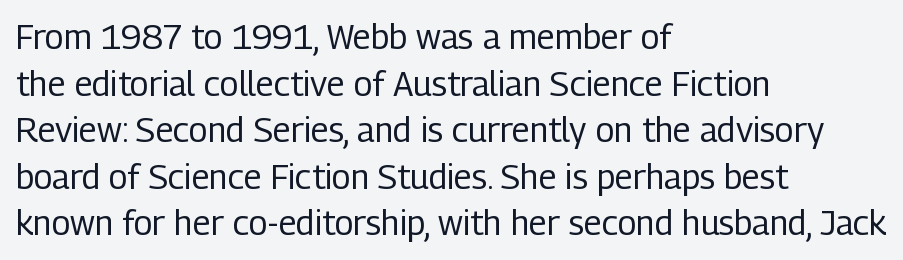
{"serif": "no", "italic": "no", "bold": "no", "weight": "regular", "width": "condensed", "stroke_contrast": "low", "x_height": "medium", "monospaced": "no", "underline": "no", "align": "left", "line_spacing": "normal", "line_spacing_ratio": 1.37, "letter_spacing": "normal", "letter_spacing_em": 0.0, "glyph_px": 34}
